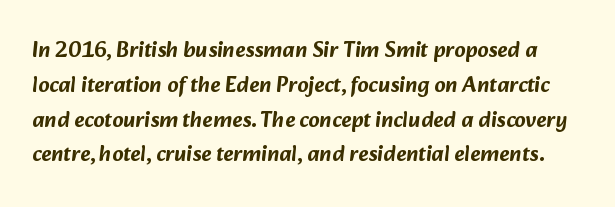
The image shows 22 px text type; set normal line spacing (1.58x), normal letter spacing, not underlined.
